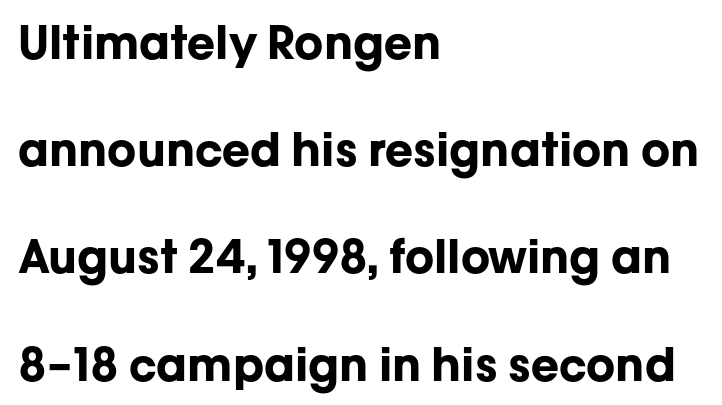
The image shows 46 px bold sans-serif type, upright; set left-aligned, loose line spacing (2.33x), normal letter spacing, not underlined; low stroke contrast and a medium x-height.
